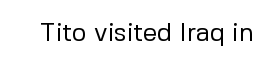
The image shows 25 px text type, upright; set normal letter spacing, not underlined.
